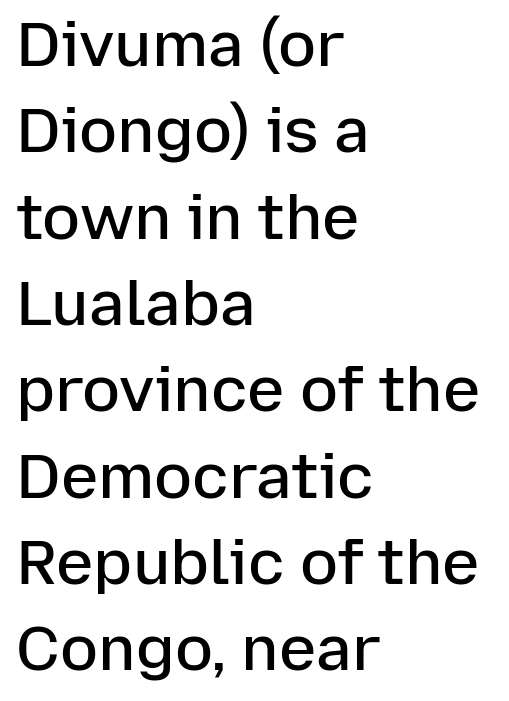
Q: Is the text bold? A: Semi-bold.
Q: Is the text italic (slanted)? A: No, it is upright.
Q: Is the typeface a serif or a sans-serif typeface? A: Sans-serif.
Q: Is the text underlined? A: No.
Q: How is the paragraph aligned? A: Left-aligned.
Q: Is the spacing between letters normal or unusually wide? A: Normal.
Q: Is the spacing between lines tight, normal or loose? A: Normal.
Q: Width (condensed, normal, or wide)? A: Normal.
Q: Stroke contrast? A: Low.
Q: x-height? A: Medium.
Q: Monospaced? A: No.
